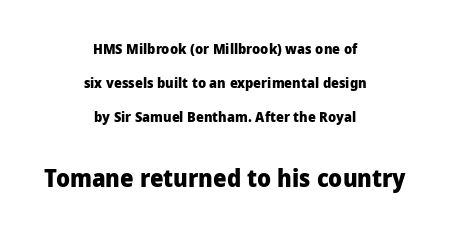
The image shows 24 px bold type, upright; set centered, loose line spacing (2.44x), normal letter spacing, not underlined; the second (bottom) block is 1.71x larger.
